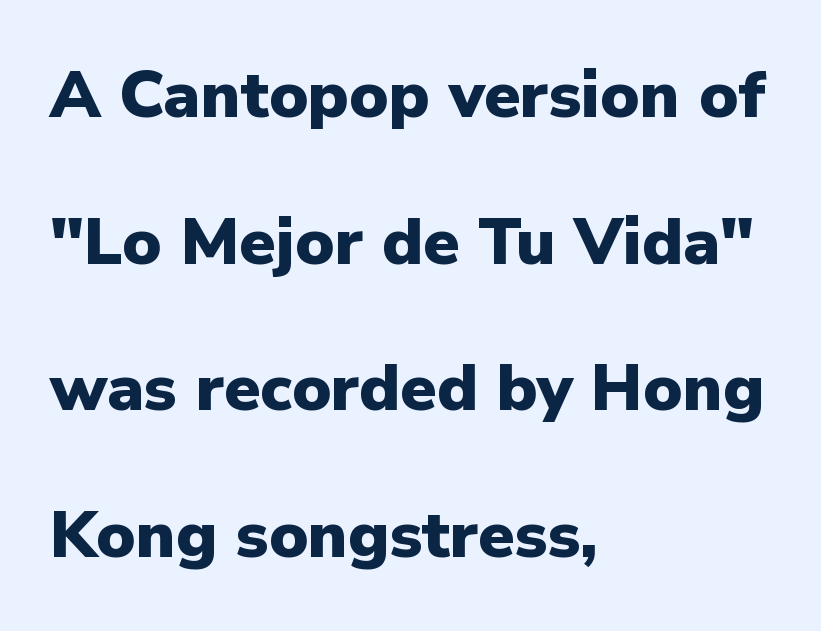
Q: Is the text bold? A: Yes.
Q: Is the text italic (slanted)? A: No, it is upright.
Q: Is the typeface a serif or a sans-serif typeface? A: Sans-serif.
Q: Is the text underlined? A: No.
Q: How is the paragraph aligned? A: Left-aligned.
Q: Is the spacing between letters normal or unusually wide? A: Normal.
Q: Is the spacing between lines tight, normal or loose? A: Loose.
Q: Width (condensed, normal, or wide)? A: Normal.
Q: Stroke contrast? A: Low.
Q: x-height? A: Medium.
Q: Monospaced? A: No.
